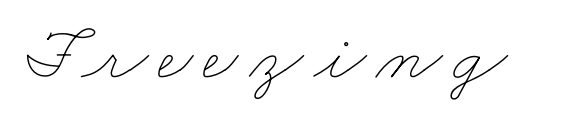
{"bold": "no", "weight": "thin", "width": "wide", "stroke_contrast": "low", "x_height": "small", "monospaced": "no", "underline": "no", "glyph_px": 77}
